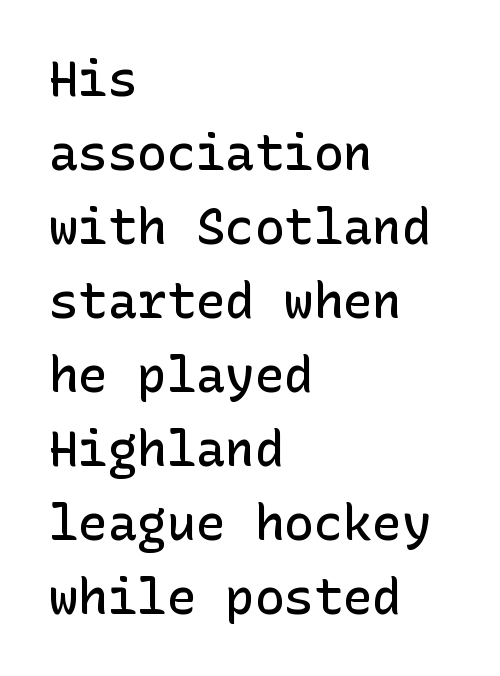
{"serif": "no", "italic": "no", "bold": "semi", "weight": "semibold", "width": "normal", "stroke_contrast": "low", "x_height": "medium", "underline": "no", "align": "left", "line_spacing": "normal", "line_spacing_ratio": 1.51, "letter_spacing": "normal", "letter_spacing_em": 0.0, "glyph_px": 49}
